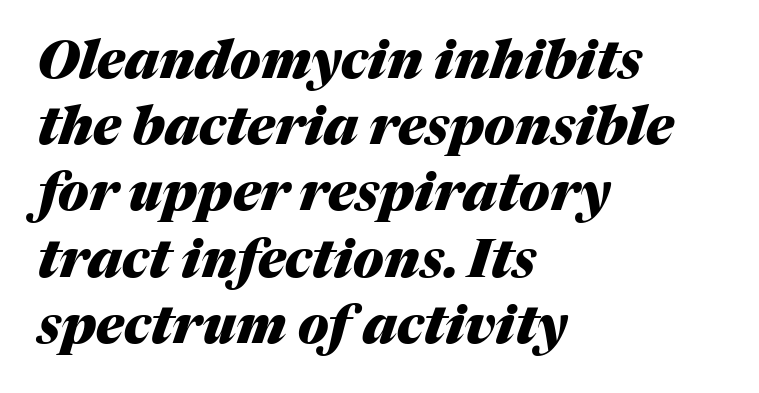
Q: Is the text bold? A: Yes.
Q: Is the text italic (slanted)? A: Yes, it leans right by about 17 degrees.
Q: Is the text underlined? A: No.
Q: How is the paragraph aligned? A: Left-aligned.
Q: Is the spacing between letters normal or unusually wide? A: Normal.
Q: Is the spacing between lines tight, normal or loose? A: Normal.
Q: Width (condensed, normal, or wide)? A: Normal.
Q: Stroke contrast? A: Medium.
Q: x-height? A: Medium.
Q: Monospaced? A: No.
